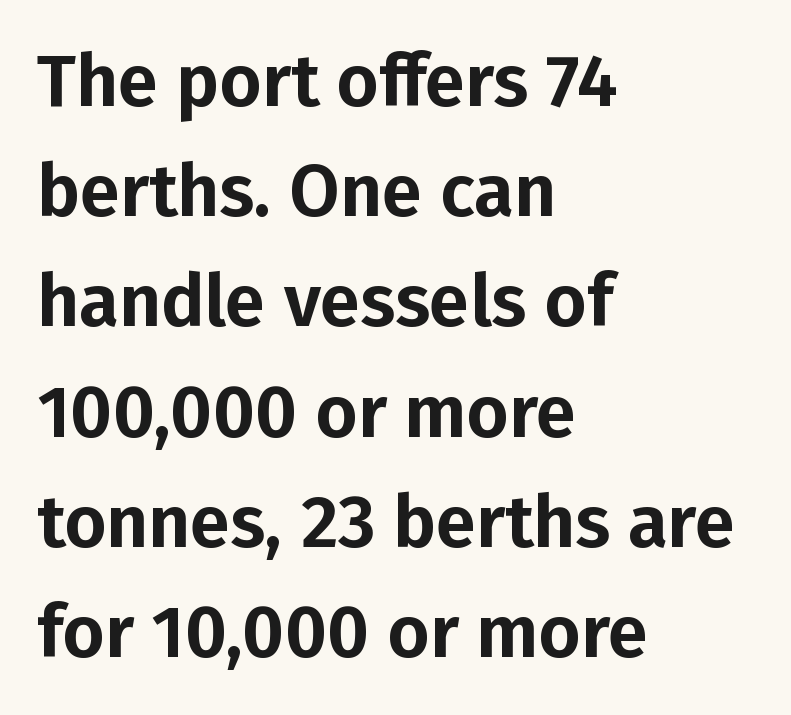
{"serif": "no", "italic": "no", "width": "normal", "stroke_contrast": "low", "x_height": "medium", "monospaced": "no", "underline": "no", "align": "left", "line_spacing": "normal", "line_spacing_ratio": 1.51, "letter_spacing": "normal", "letter_spacing_em": 0.0, "glyph_px": 73}
